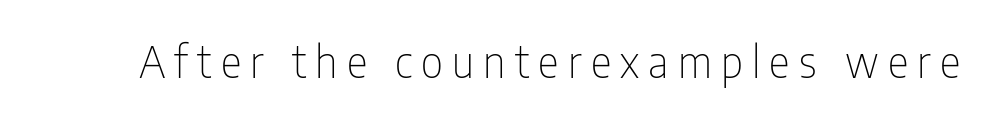
{"serif": "no", "italic": "no", "bold": "no", "weight": "thin", "width": "condensed", "stroke_contrast": "low", "x_height": "medium", "monospaced": "no", "underline": "no", "letter_spacing": "wide", "letter_spacing_em": 0.21, "glyph_px": 44}
